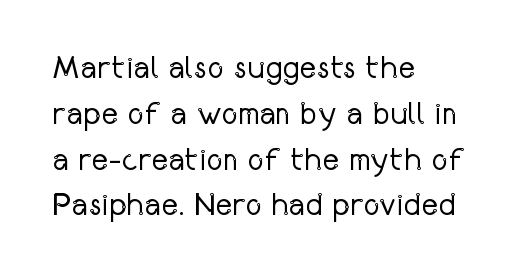
Q: Is the text bold? A: No.
Q: Is the text italic (slanted)? A: No, it is upright.
Q: Is the typeface a serif or a sans-serif typeface? A: Sans-serif.
Q: Is the text underlined? A: No.
Q: How is the paragraph aligned? A: Left-aligned.
Q: Is the spacing between letters normal or unusually wide? A: Normal.
Q: Is the spacing between lines tight, normal or loose? A: Normal.
Q: Width (condensed, normal, or wide)? A: Condensed.
Q: Stroke contrast? A: Low.
Q: x-height? A: Medium.
Q: Monospaced? A: No.
